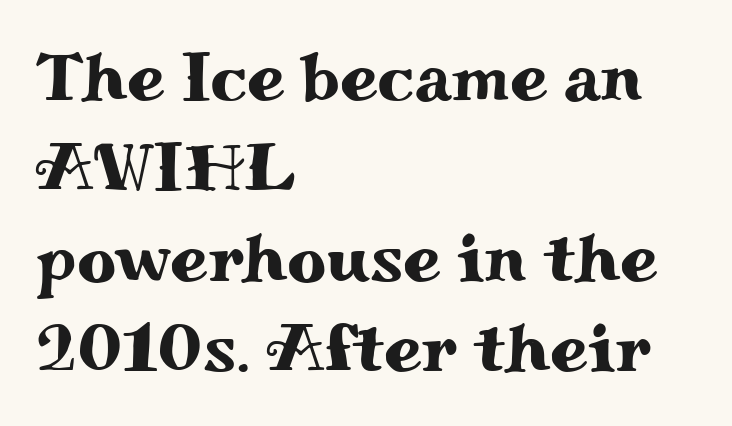
Each new line begins a customary step beneath the previous one. Notice how the passage keeps a crisp vertical edge on the left only. The font's upright variant was chosen for this text. Small tapered or slab feet sit at the stroke ends, so this counts as serif. Character widths vary here, with narrow letters taking less room than wide ones.
